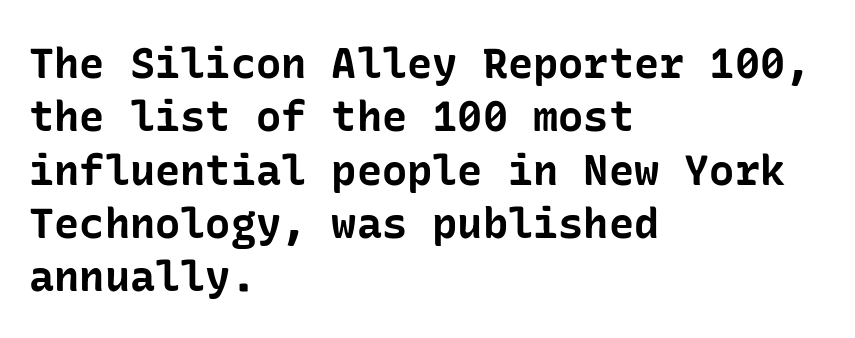
Q: Is the text bold? A: Yes.
Q: Is the text italic (slanted)? A: No, it is upright.
Q: Is the typeface a serif or a sans-serif typeface? A: Sans-serif.
Q: Is the text underlined? A: No.
Q: How is the paragraph aligned? A: Left-aligned.
Q: Is the spacing between letters normal or unusually wide? A: Normal.
Q: Is the spacing between lines tight, normal or loose? A: Normal.
Q: Width (condensed, normal, or wide)? A: Normal.
Q: Stroke contrast? A: Low.
Q: x-height? A: Medium.
